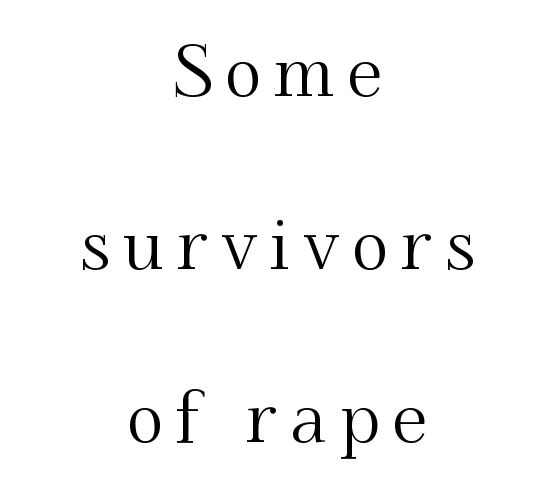
The image shows 70 px serif type, upright; set centered, loose line spacing (2.47x), not underlined; medium stroke contrast and a small x-height.
